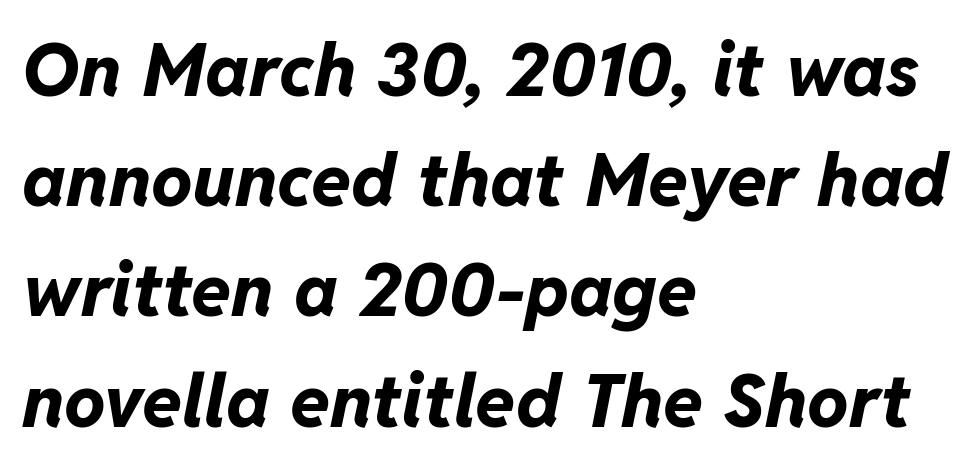
The image shows 73 px bold type, italic (leaning right); set left-aligned, normal line spacing (1.51x), normal letter spacing, not underlined; low stroke contrast and a medium x-height.
